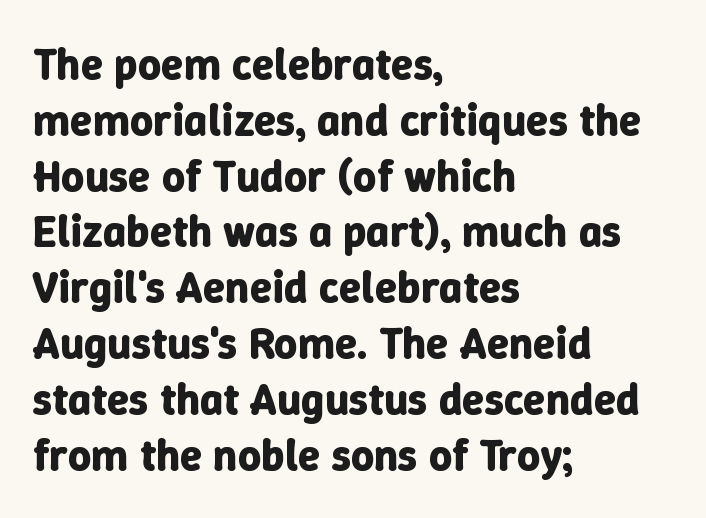
Spacing verdict: proportional, widths tailored to each character. Unlike italic type, these characters show no tilt at all. Observe the ordinary spacing: letters are neighbours, not strangers. Beneath every word, the page is bare. Notice how the passage keeps a crisp vertical edge on the left only. The font is running at its bold setting.
